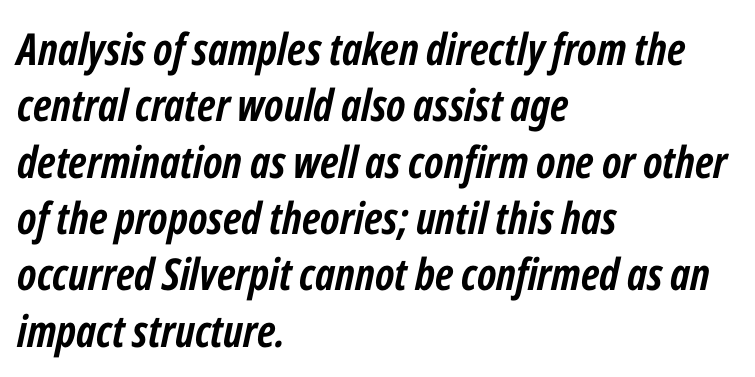
Q: Is the text bold? A: Yes.
Q: Is the text italic (slanted)? A: Yes, it leans right by about 12 degrees.
Q: Is the text underlined? A: No.
Q: How is the paragraph aligned? A: Left-aligned.
Q: Is the spacing between letters normal or unusually wide? A: Normal.
Q: Is the spacing between lines tight, normal or loose? A: Normal.
Q: Width (condensed, normal, or wide)? A: Condensed.
Q: Stroke contrast? A: Low.
Q: x-height? A: Medium.
Q: Monospaced? A: No.
